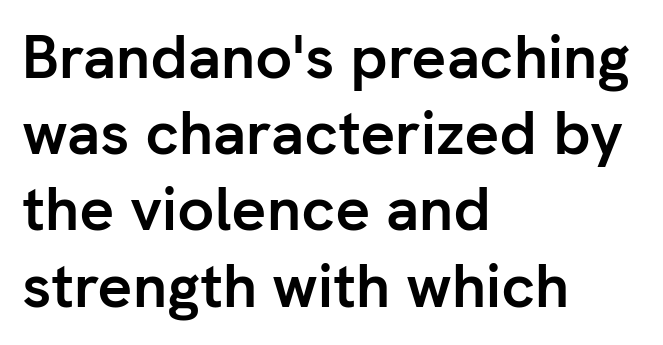
The image shows 61 px semibold sans-serif type, upright; set left-aligned, normal line spacing (1.25x), normal letter spacing, not underlined; low stroke contrast and a medium x-height.
